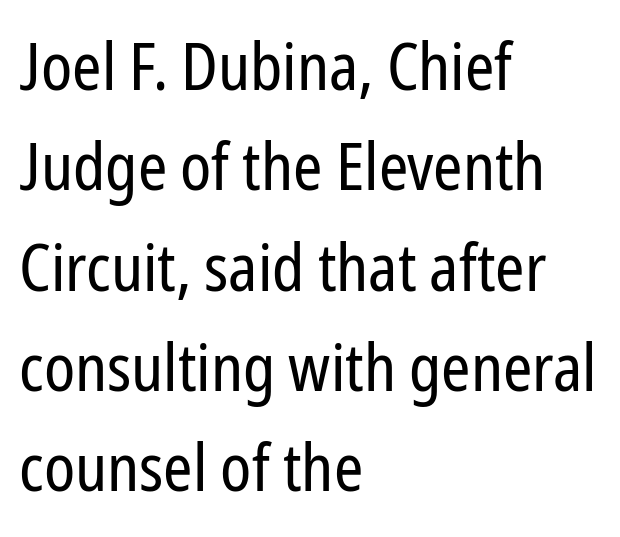
Does the copy run flush right? No — it runs flush left. Nobody drew a line under any word here. The font sits on the lighter half of the weight spectrum, regular included. Posture: vertical. Regarding leading, the lines here are spaced in the standard way.
